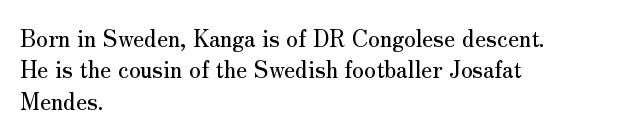
Q: Is the text italic (slanted)? A: No, it is upright.
Q: Is the text underlined? A: No.
Q: How is the paragraph aligned? A: Left-aligned.
Q: Is the spacing between letters normal or unusually wide? A: Normal.
Q: Is the spacing between lines tight, normal or loose? A: Normal.
